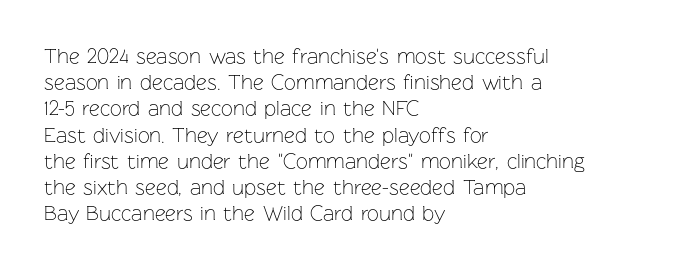
Does extra space separate the letters? No, they use regular spacing. Layout note: lines flush left. The area under the type is left untouched. This reads as an unemphasized weight, regular at the heaviest. This is roman type, the default non-slanted kind. Vertical spacing — default.
